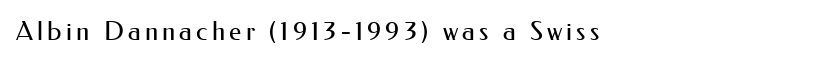
The image shows 26 px text type, upright; set left-aligned, not underlined.
